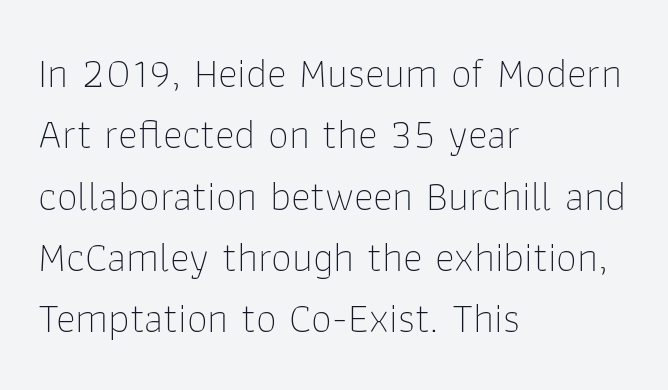
The image shows 42 px thin sans-serif type, upright; set left-aligned, normal line spacing (1.46x), normal letter spacing, not underlined; low stroke contrast and a medium x-height.
